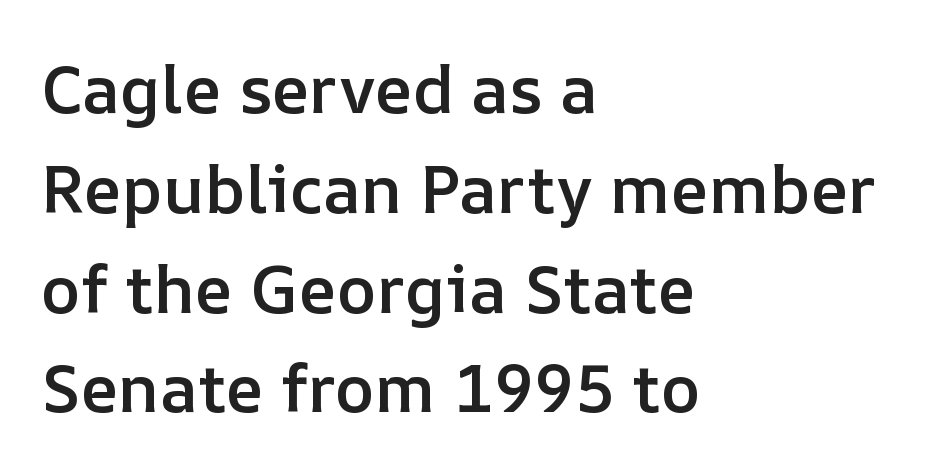
Q: Is the text bold? A: Semi-bold.
Q: Is the text italic (slanted)? A: No, it is upright.
Q: Is the text underlined? A: No.
Q: How is the paragraph aligned? A: Left-aligned.
Q: Is the spacing between letters normal or unusually wide? A: Normal.
Q: Is the spacing between lines tight, normal or loose? A: Normal.
Q: Width (condensed, normal, or wide)? A: Normal.
Q: Stroke contrast? A: Low.
Q: x-height? A: Medium.
Q: Monospaced? A: No.
